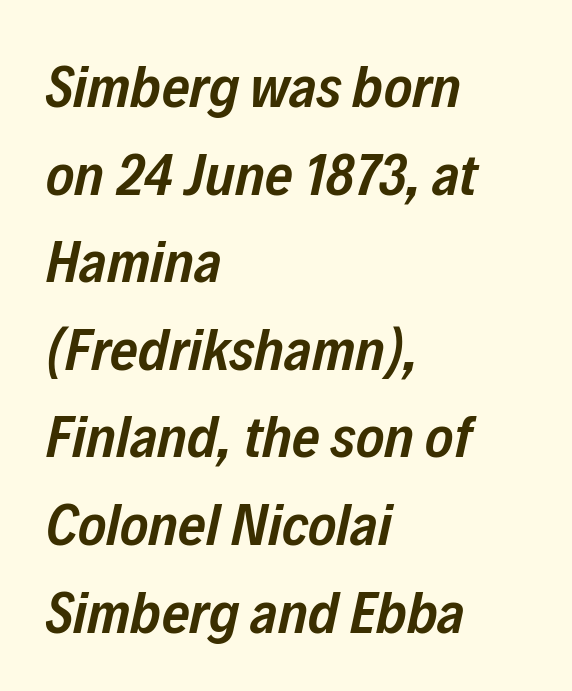
{"italic": "yes", "lean": "right", "slant_degrees": 12, "bold": "semi", "weight": "semibold", "width": "condensed", "stroke_contrast": "low", "x_height": "medium", "monospaced": "no", "underline": "no", "align": "left", "line_spacing": "normal", "line_spacing_ratio": 1.46, "letter_spacing": "normal", "letter_spacing_em": 0.0, "glyph_px": 60}
